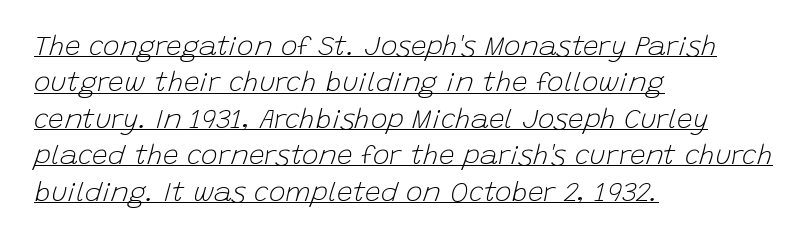
The image shows 28 px light type, italic (leaning right); set left-aligned, normal line spacing (1.3x), normal letter spacing, underlined; low stroke contrast and a large x-height.
